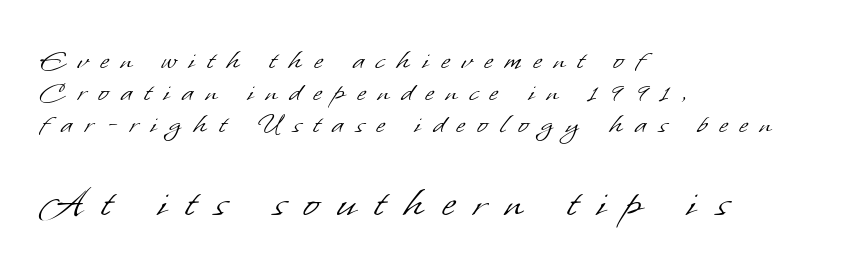
Q: Is the text bold? A: No.
Q: Is the typeface a serif or a sans-serif typeface? A: Sans-serif.
Q: Is the text underlined? A: No.
Q: How is the paragraph aligned? A: Left-aligned.
Q: Is the spacing between letters normal or unusually wide? A: Unusually wide.
Q: Is the spacing between lines tight, normal or loose? A: Tight.
Q: Which block of text is set in a larger size, the first (top) or the second (bottom)? A: The second (bottom) one.
Q: Width (condensed, normal, or wide)? A: Normal.
Q: Stroke contrast? A: Low.
Q: x-height? A: Small.
Q: Monospaced? A: No.
